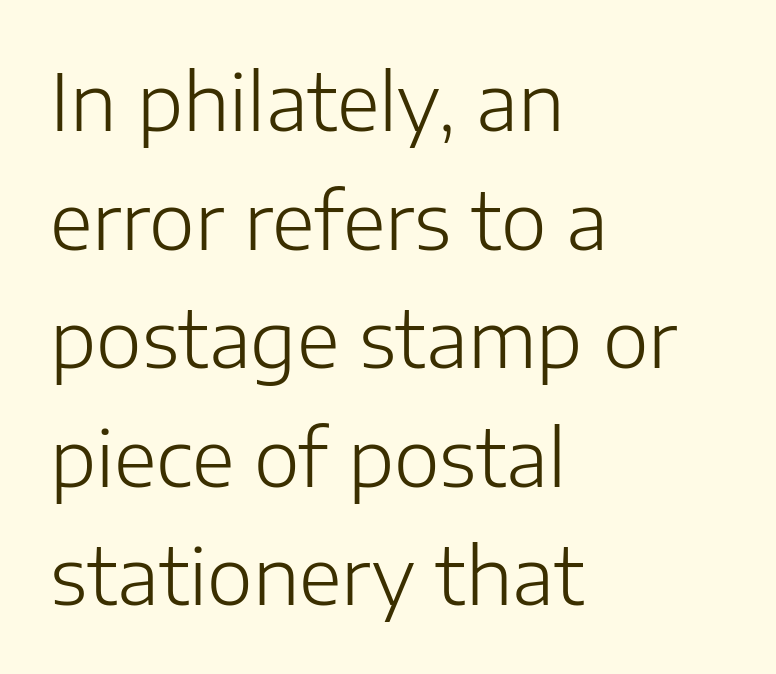
Q: Is the text bold? A: No.
Q: Is the text italic (slanted)? A: No, it is upright.
Q: Is the typeface a serif or a sans-serif typeface? A: Sans-serif.
Q: Is the text underlined? A: No.
Q: How is the paragraph aligned? A: Left-aligned.
Q: Is the spacing between letters normal or unusually wide? A: Normal.
Q: Is the spacing between lines tight, normal or loose? A: Normal.
Q: Width (condensed, normal, or wide)? A: Normal.
Q: Stroke contrast? A: Low.
Q: x-height? A: Medium.
Q: Monospaced? A: No.
